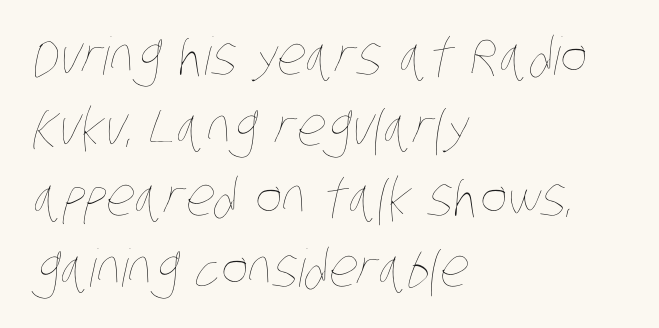
The image shows 52 px thin, condensed type; set left-aligned, normal line spacing (1.36x), normal letter spacing, not underlined; low stroke contrast and a large x-height.
